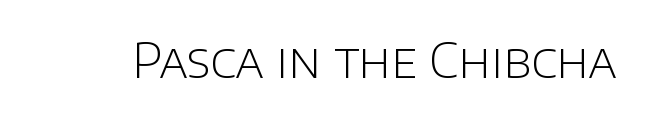
Inter-character spacing is left at the font's built-in metrics. When letters stand straight like this, we call the style roman or upright. Plain, unruled lines of type. Spacing verdict: proportional, widths tailored to each character.
